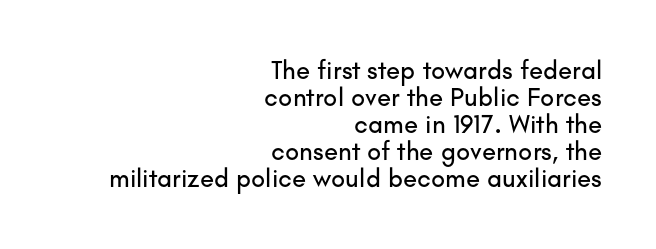
All the whitespace from short lines collects on the left. Caption: standard tracking, unaltered. Characters remain perfectly vertical along every line. Check under the words: just untouched page. If you measured baseline to baseline, you'd find a short distance.
